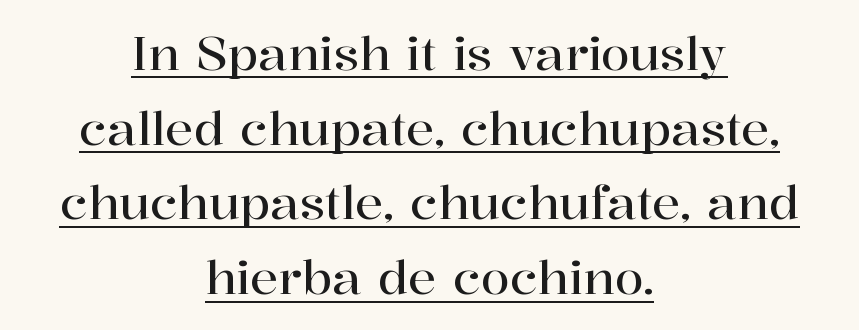
Centered paragraph, ragged on both sides. Horizontal bands of white between lines are of average thickness. Think of a printed novel: that variable character pitch is what you see here. Check the space under the baseline: a stroke is drawn there. Does extra space separate the letters? No, they use regular spacing.
